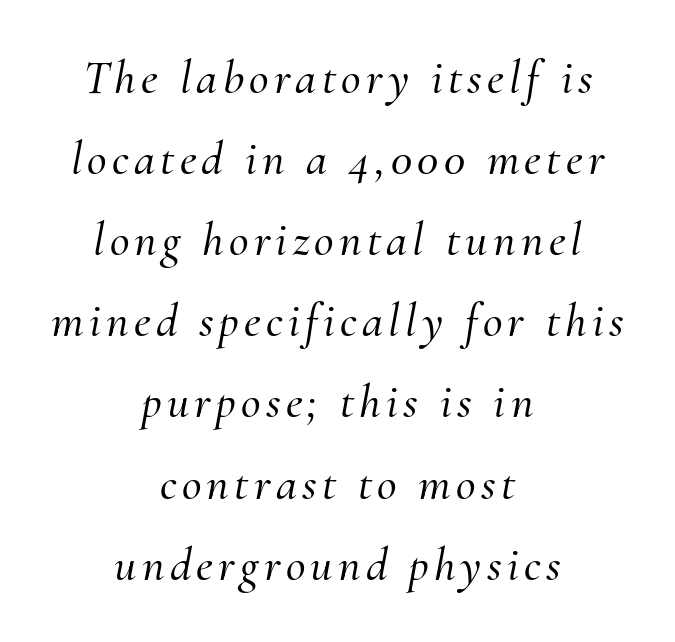
Vertically, the passage feels balanced, rows spaced as you'd expect. When letters slant like this, we call the style italic. Proportional: the letters do not fall into vertical columns. Type style note: has serifs. Descenders are the only things crossing below the line. Horizontal alignment here is central, giving a formal, balanced look.
